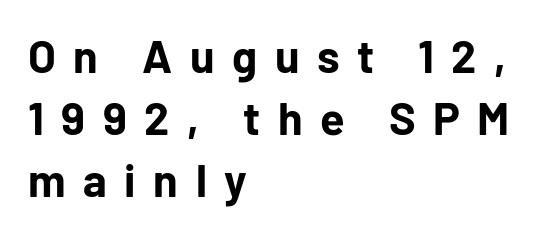
The specimen omits any rule beneath the text block's lines. Unlike a traditional serif, this face leaves its strokes unadorned. Varying glyph widths throughout — classic text-font behaviour. The typography opts for an upright posture over an oblique one. These lines carry a lot of weight — the face is fully bold.
